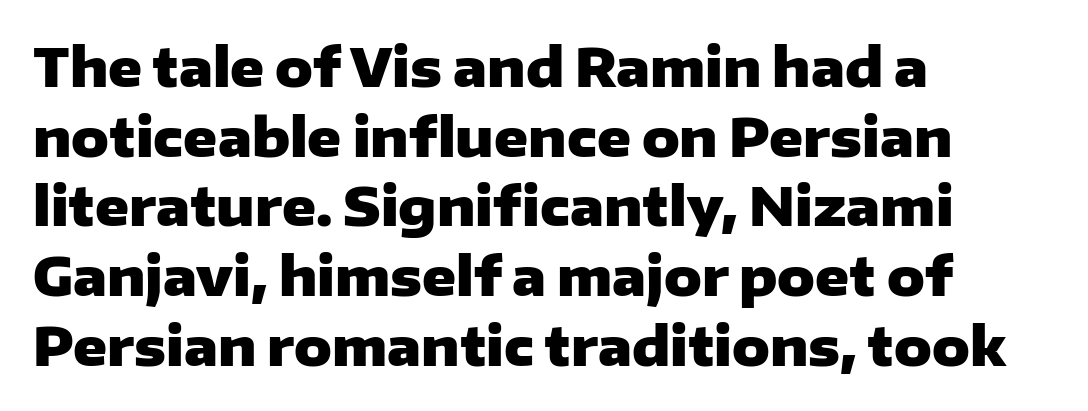
{"serif": "no", "italic": "no", "bold": "yes", "weight": "heavy", "width": "wide", "stroke_contrast": "low", "x_height": "medium", "monospaced": "no", "underline": "no", "align": "left", "line_spacing": "normal", "line_spacing_ratio": 1.34, "letter_spacing": "normal", "letter_spacing_em": 0.0, "glyph_px": 52}
